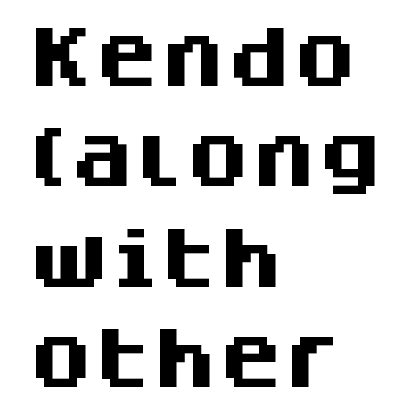
The image shows 66 px heavy sans-serif type, upright; set left-aligned, normal line spacing (1.52x), normal letter spacing, not underlined; medium stroke contrast and a large x-height.
